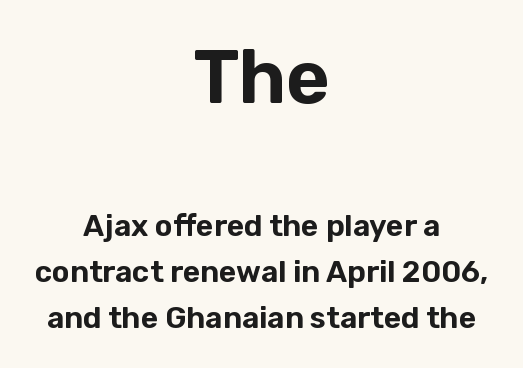
Q: Is the text italic (slanted)? A: No, it is upright.
Q: Is the typeface a serif or a sans-serif typeface? A: Sans-serif.
Q: Is the text underlined? A: No.
Q: How is the paragraph aligned? A: Centered.
Q: Is the spacing between letters normal or unusually wide? A: Normal.
Q: Is the spacing between lines tight, normal or loose? A: Normal.
Q: Which block of text is set in a larger size, the first (top) or the second (bottom)? A: The first (top) one.
Q: Width (condensed, normal, or wide)? A: Normal.
Q: Stroke contrast? A: Low.
Q: x-height? A: Medium.
Q: Monospaced? A: No.
